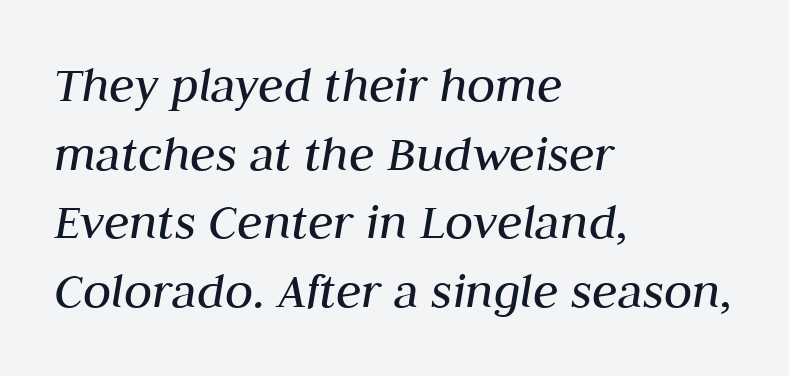
{"italic": "yes", "lean": "right", "slant_degrees": 10, "bold": "no", "weight": "regular", "width": "normal", "stroke_contrast": "medium", "x_height": "medium", "monospaced": "no", "underline": "no", "align": "left", "line_spacing": "normal", "line_spacing_ratio": 1.32, "letter_spacing": "normal", "letter_spacing_em": 0.0, "glyph_px": 52}
